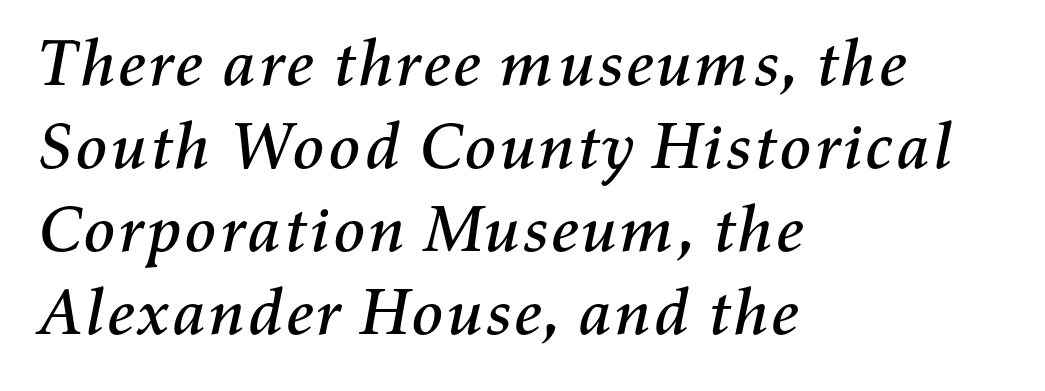
All the whitespace from short lines collects on the right. The passage shown is not underscored anywhere. How are the letters spaced? Ordinarily, with no added tracking. The lines sit at an ordinary, default distance from one another. The whole block is typeset with a tilt. Spacing verdict: proportional, widths tailored to each character.
